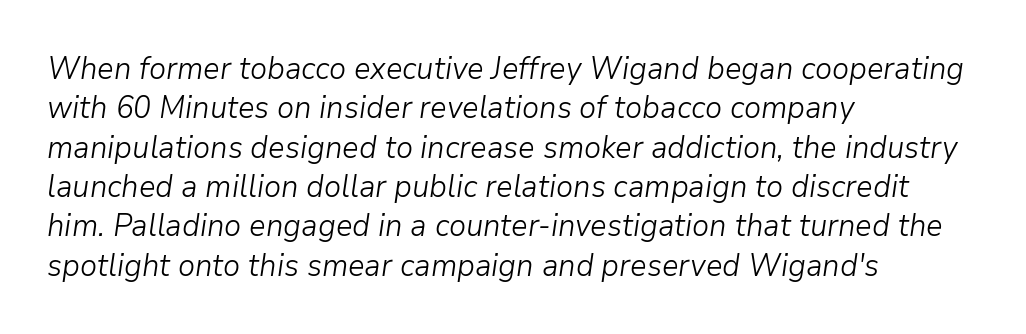
Q: Is the text bold? A: No.
Q: Is the text italic (slanted)? A: Yes, it leans right by about 9 degrees.
Q: Is the text underlined? A: No.
Q: How is the paragraph aligned? A: Left-aligned.
Q: Is the spacing between letters normal or unusually wide? A: Normal.
Q: Is the spacing between lines tight, normal or loose? A: Normal.
Q: Width (condensed, normal, or wide)? A: Normal.
Q: Stroke contrast? A: Low.
Q: x-height? A: Medium.
Q: Monospaced? A: No.
